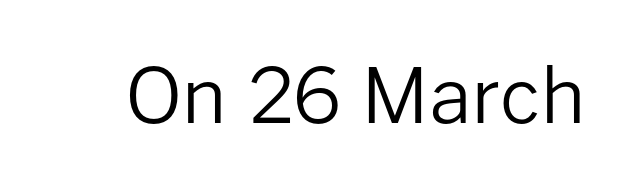
{"serif": "no", "italic": "no", "bold": "no", "weight": "regular", "width": "normal", "stroke_contrast": "low", "x_height": "medium", "monospaced": "no", "underline": "no", "letter_spacing": "normal", "letter_spacing_em": 0.0, "glyph_px": 76}
